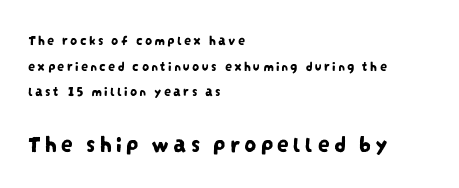
The image shows 24 px text type; set left-aligned, line spacing 1.83x, not underlined; the second (bottom) block is 1.71x larger.
